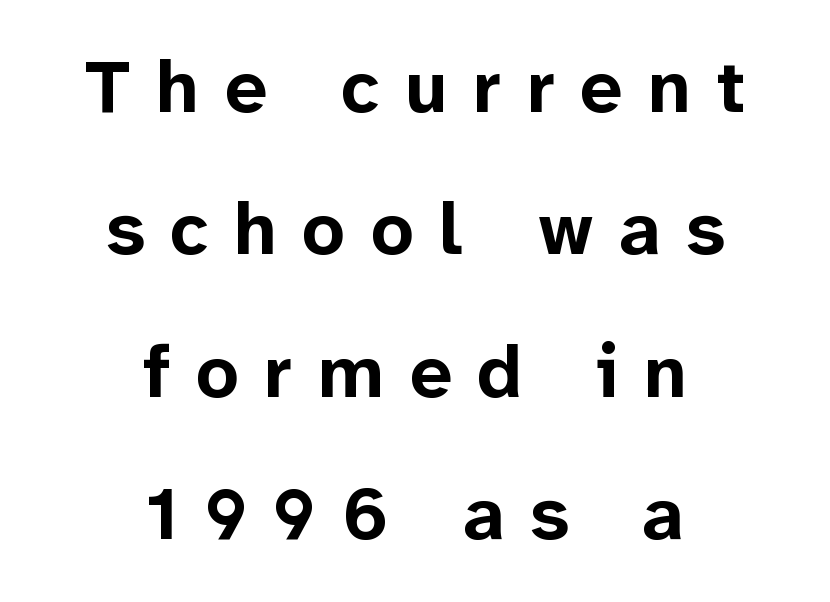
The image shows 75 px bold sans-serif type, upright; set centered, loose line spacing (1.9x), unusually wide letter spacing (+0.34 em), not underlined; low stroke contrast and a medium x-height.
